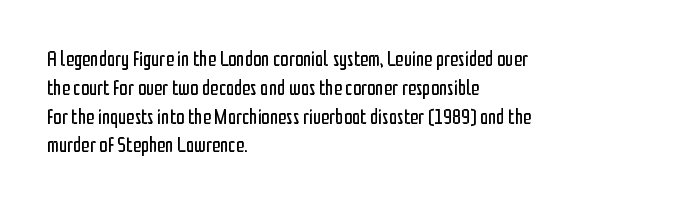
Each new line begins a customary step beneath the previous one. Stems here are at most as thick as an everyday book face. Words appear dense and cohesive because spacing is normal. Descenders hang freely into open space. The axis of the letterforms is exactly vertical.
